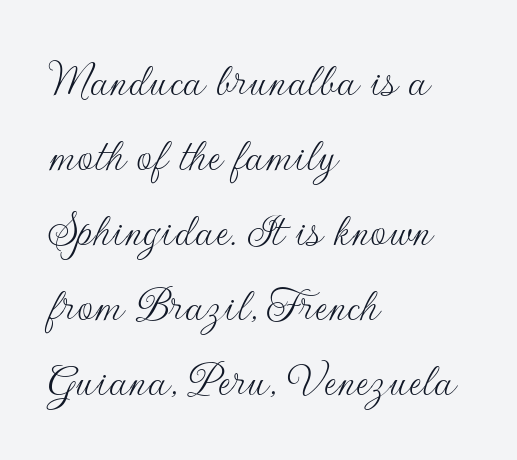
Q: Is the text bold? A: No.
Q: Is the text italic (slanted)? A: Yes.
Q: Is the typeface a serif or a sans-serif typeface? A: Sans-serif.
Q: Is the text underlined? A: No.
Q: How is the paragraph aligned? A: Left-aligned.
Q: Is the spacing between letters normal or unusually wide? A: Normal.
Q: Is the spacing between lines tight, normal or loose? A: Normal.
Q: Width (condensed, normal, or wide)? A: Normal.
Q: Stroke contrast? A: Low.
Q: x-height? A: Small.
Q: Monospaced? A: No.
